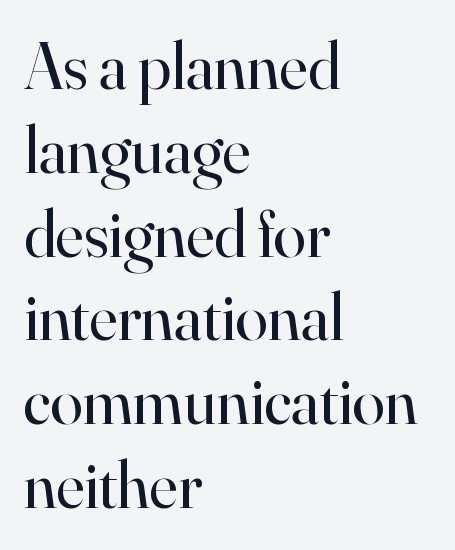
{"serif": "yes", "italic": "no", "bold": "no", "weight": "regular", "width": "normal", "stroke_contrast": "high", "x_height": "small", "monospaced": "no", "underline": "no", "align": "left", "line_spacing": "normal", "line_spacing_ratio": 1.27, "letter_spacing": "normal", "letter_spacing_em": 0.0, "glyph_px": 66}
